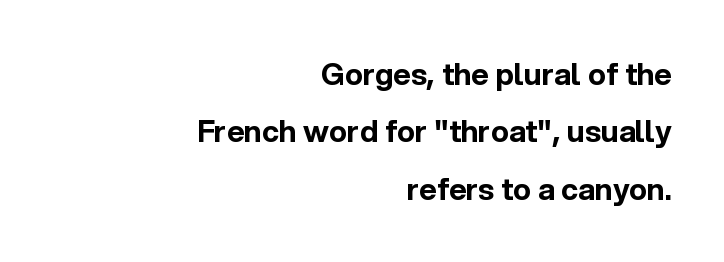
Q: Is the text bold? A: Yes.
Q: Is the text italic (slanted)? A: No, it is upright.
Q: Is the typeface a serif or a sans-serif typeface? A: Sans-serif.
Q: Is the text underlined? A: No.
Q: How is the paragraph aligned? A: Right-aligned.
Q: Is the spacing between letters normal or unusually wide? A: Normal.
Q: Is the spacing between lines tight, normal or loose? A: Loose.
Q: Width (condensed, normal, or wide)? A: Normal.
Q: x-height? A: Medium.
Q: Monospaced? A: No.
